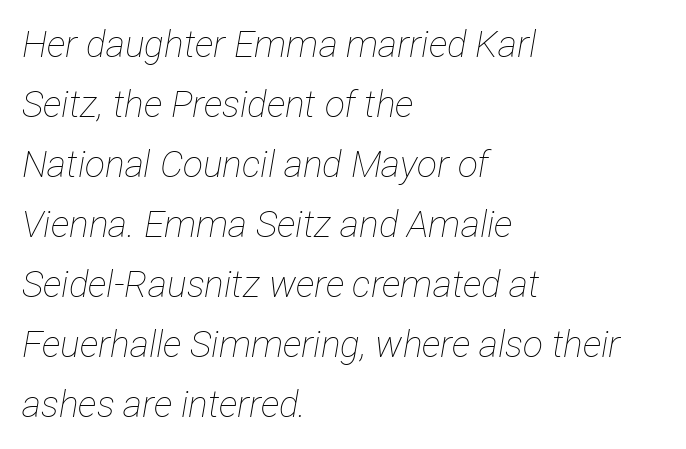
The image shows 37 px thin, condensed type, italic (leaning right); set left-aligned, normal line spacing (1.62x), normal letter spacing, not underlined; low stroke contrast and a medium x-height.
